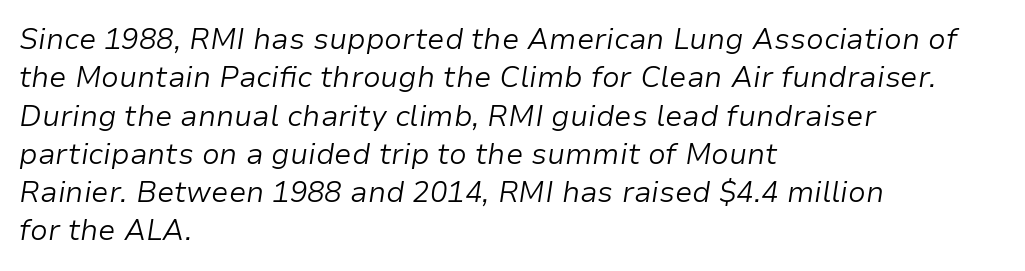
Q: Is the text bold? A: No.
Q: Is the text italic (slanted)? A: Yes, it leans right by about 9 degrees.
Q: Is the text underlined? A: No.
Q: How is the paragraph aligned? A: Left-aligned.
Q: Is the spacing between letters normal or unusually wide? A: Normal.
Q: Is the spacing between lines tight, normal or loose? A: Normal.
Q: Width (condensed, normal, or wide)? A: Normal.
Q: Stroke contrast? A: Low.
Q: x-height? A: Medium.
Q: Monospaced? A: No.
